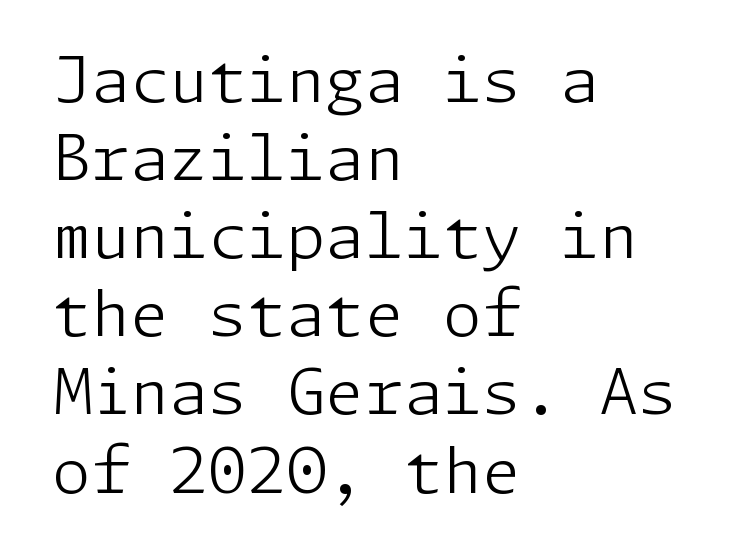
Q: Is the text bold? A: No.
Q: Is the text italic (slanted)? A: No, it is upright.
Q: Is the typeface a serif or a sans-serif typeface? A: Sans-serif.
Q: Is the text underlined? A: No.
Q: How is the paragraph aligned? A: Left-aligned.
Q: Is the spacing between letters normal or unusually wide? A: Normal.
Q: Width (condensed, normal, or wide)? A: Normal.
Q: Stroke contrast? A: Low.
Q: x-height? A: Medium.
